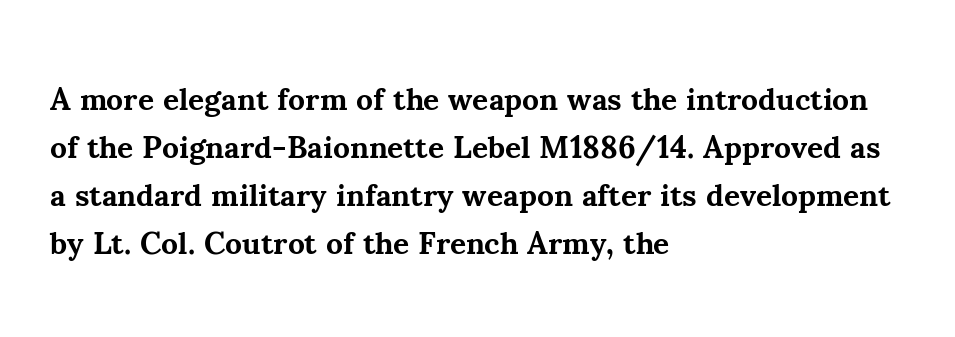
Does the copy run flush right? No — it runs flush left. Honestly, there is no underline to notice here at all. Evenly set lines give the paragraph a standard silhouette. The characters look thick and weighty, a clear bold.
